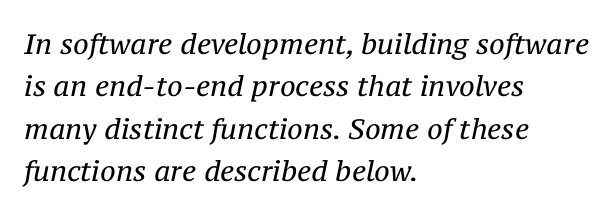
Q: Is the text bold? A: No.
Q: Is the text italic (slanted)? A: Yes, it leans right by about 12 degrees.
Q: Is the typeface a serif or a sans-serif typeface? A: Serif.
Q: Is the text underlined? A: No.
Q: How is the paragraph aligned? A: Left-aligned.
Q: Is the spacing between letters normal or unusually wide? A: Normal.
Q: Is the spacing between lines tight, normal or loose? A: Normal.
Q: Width (condensed, normal, or wide)? A: Normal.
Q: Stroke contrast? A: Medium.
Q: x-height? A: Medium.
Q: Monospaced? A: No.
